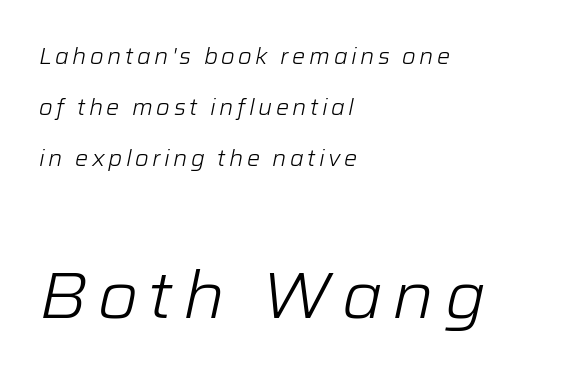
{"italic": "yes", "lean": "right", "slant_degrees": 12, "bold": "no", "weight": "light", "width": "normal", "stroke_contrast": "low", "x_height": "medium", "monospaced": "no", "underline": "no", "align": "left", "line_spacing": "loose", "line_spacing_ratio": 2.32, "larger_block": "second", "size_ratio": 2.95, "glyph_px": 65}
